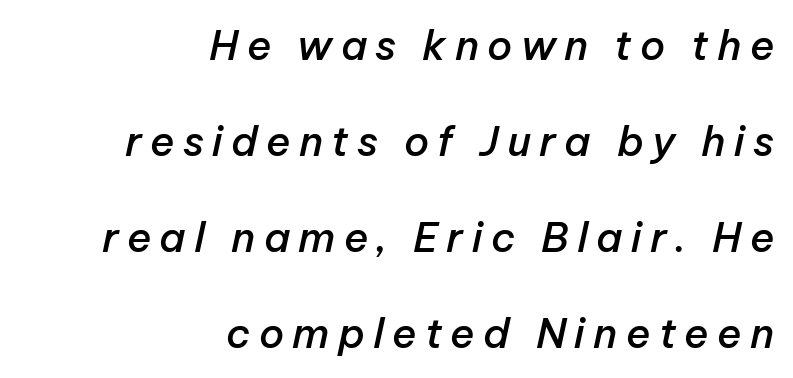
Q: Is the text bold? A: Semi-bold.
Q: Is the text italic (slanted)? A: Yes, it leans right by about 12 degrees.
Q: Is the text underlined? A: No.
Q: How is the paragraph aligned? A: Right-aligned.
Q: Is the spacing between letters normal or unusually wide? A: Unusually wide.
Q: Is the spacing between lines tight, normal or loose? A: Loose.
Q: Width (condensed, normal, or wide)? A: Normal.
Q: Stroke contrast? A: Low.
Q: x-height? A: Medium.
Q: Monospaced? A: No.
